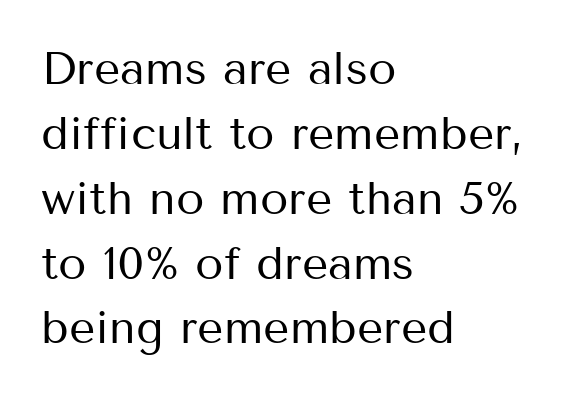
The image shows 46 px regular-weight sans-serif type, upright; set left-aligned, normal line spacing (1.41x), normal letter spacing, not underlined; medium stroke contrast and a medium x-height.
